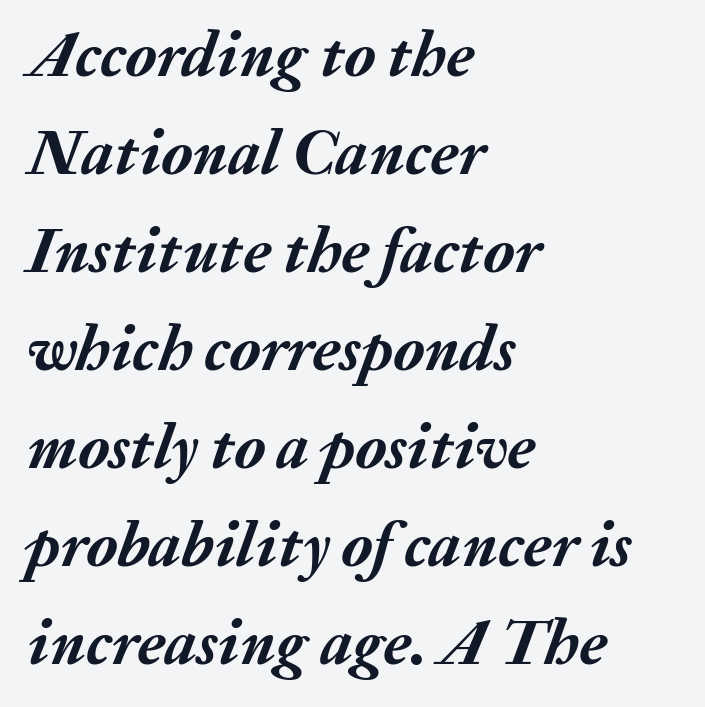
An italicized treatment has been applied to the whole sample. The text block is weighted toward the left margin, trailing off unevenly rightward. Look at the tracking — it's just the regular setting, nothing added. Compared with an ordinary text face, these strokes are far heavier — a full bold. Plain, unruled lines of type.
